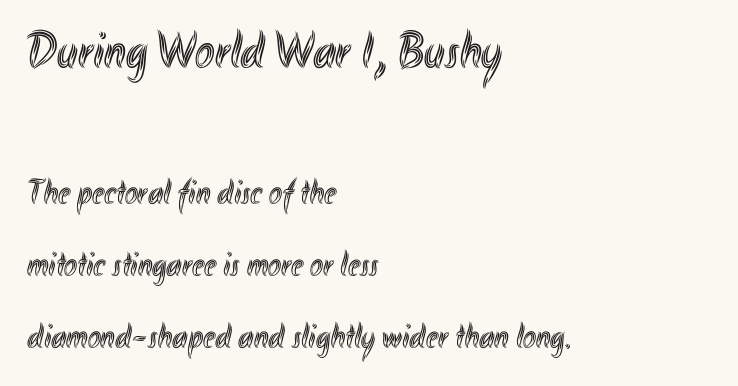
{"width": "condensed", "x_height": "small", "monospaced": "no", "underline": "no", "align": "left", "line_spacing": "loose", "line_spacing_ratio": 2.06, "letter_spacing": "normal", "letter_spacing_em": 0.0, "larger_block": "first", "size_ratio": 1.49, "glyph_px": 52}
